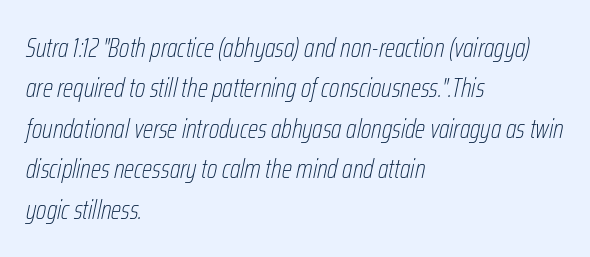
Q: Is the text bold? A: No.
Q: Is the text italic (slanted)? A: Yes, it leans right by about 12 degrees.
Q: Is the text underlined? A: No.
Q: How is the paragraph aligned? A: Left-aligned.
Q: Is the spacing between letters normal or unusually wide? A: Normal.
Q: Is the spacing between lines tight, normal or loose? A: Normal.
